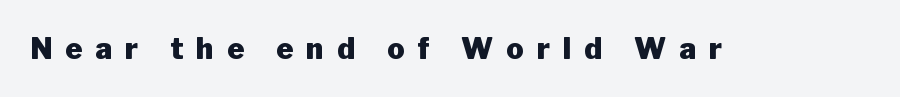
The image shows 29 px heavy sans-serif type, upright; set unusually wide letter spacing (+0.45 em), not underlined; low stroke contrast and a medium x-height.
